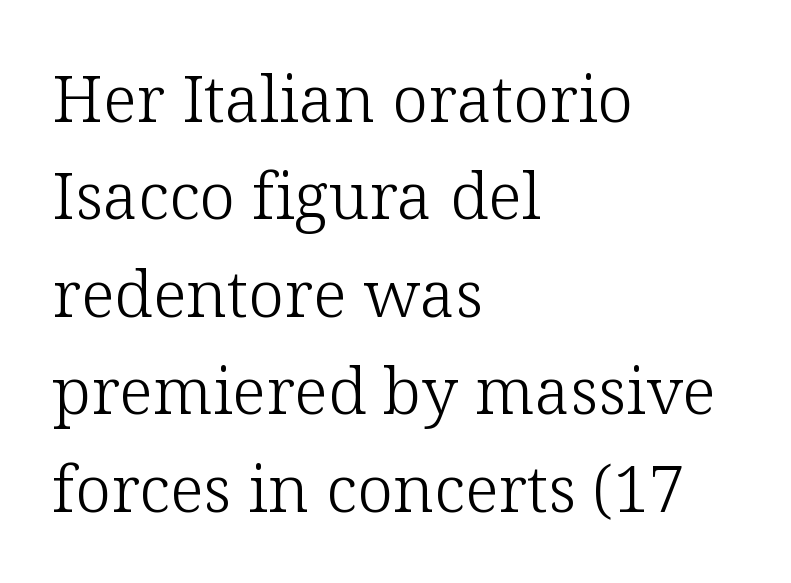
Q: Is the text bold? A: No.
Q: Is the text italic (slanted)? A: No, it is upright.
Q: Is the typeface a serif or a sans-serif typeface? A: Serif.
Q: Is the text underlined? A: No.
Q: How is the paragraph aligned? A: Left-aligned.
Q: Is the spacing between letters normal or unusually wide? A: Normal.
Q: Is the spacing between lines tight, normal or loose? A: Normal.
Q: Width (condensed, normal, or wide)? A: Normal.
Q: Stroke contrast? A: Low.
Q: x-height? A: Medium.
Q: Monospaced? A: No.
